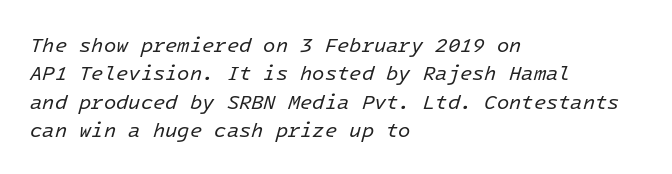
The image shows 20 px text type, italic (leaning right); set left-aligned, normal line spacing (1.42x), normal letter spacing, not underlined.
